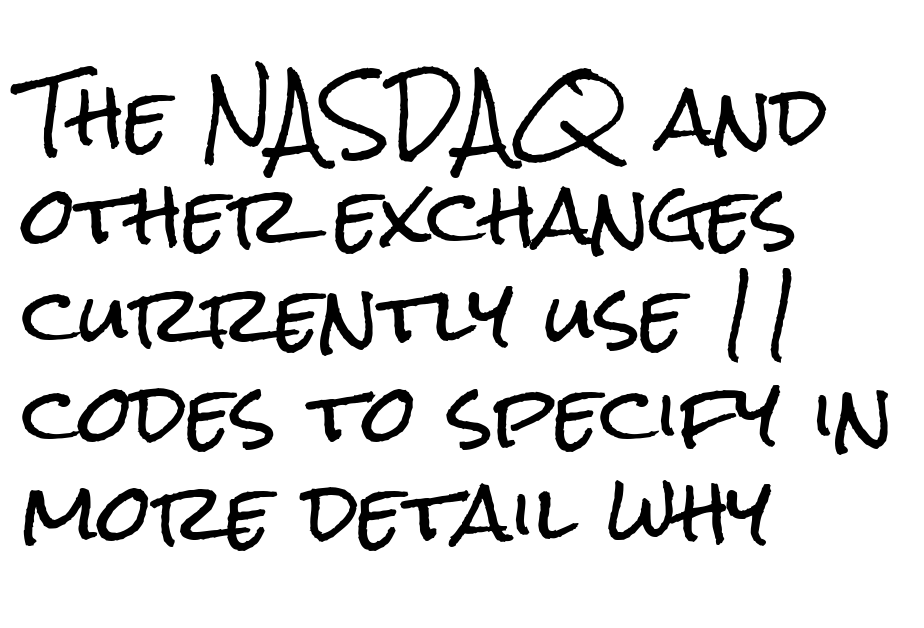
Note the varied advance widths — an 'i' is clearly narrower than an 'm'. Line beginnings align vertically; line endings do not. Each word holds together tightly as a unit, with standard inter-letter gaps. Nobody drew a line under any word here. Successive baselines arrive at the customary interval. The letters stand straight up with perfectly vertical stems.
